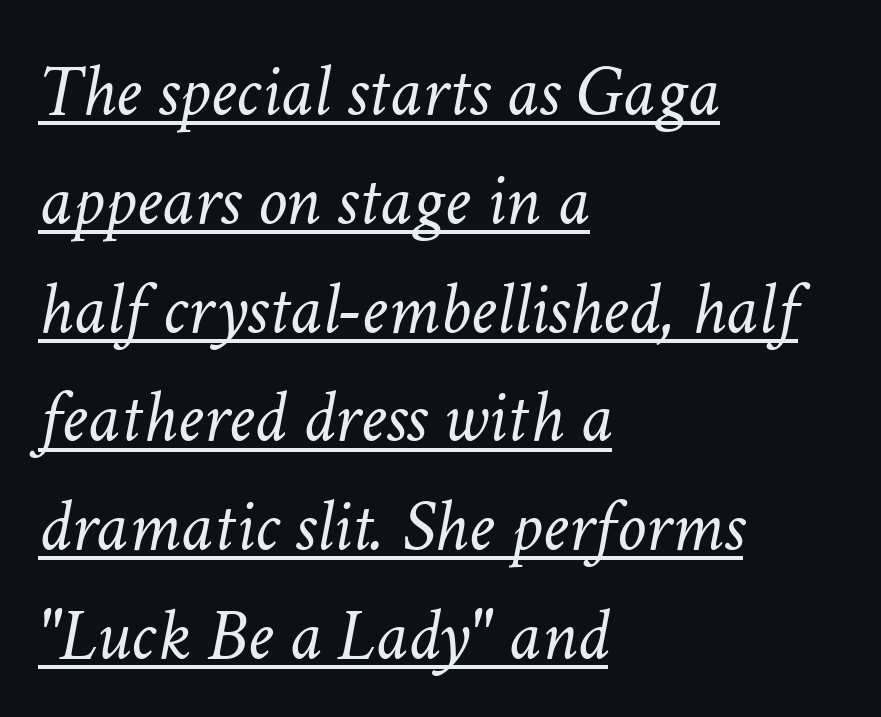
Short and long lines alike share a common starting point at left. The tracking reads as untouched default to a designer's eye. Horizontal bands of white between lines are of average thickness. You can see a thin bar hugging the bottom of the glyphs. A typesetter would call this proportional, since set widths differ per character. The strokes are not fattened; the text isn't bold.
